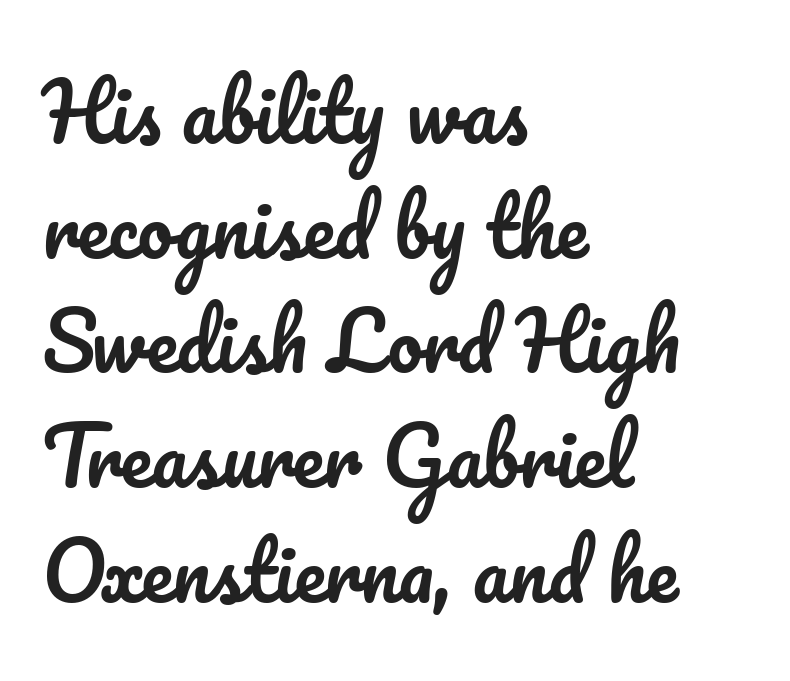
The image shows 78 px text type; set left-aligned, normal line spacing (1.47x), normal letter spacing, not underlined; low stroke contrast and a small x-height.
